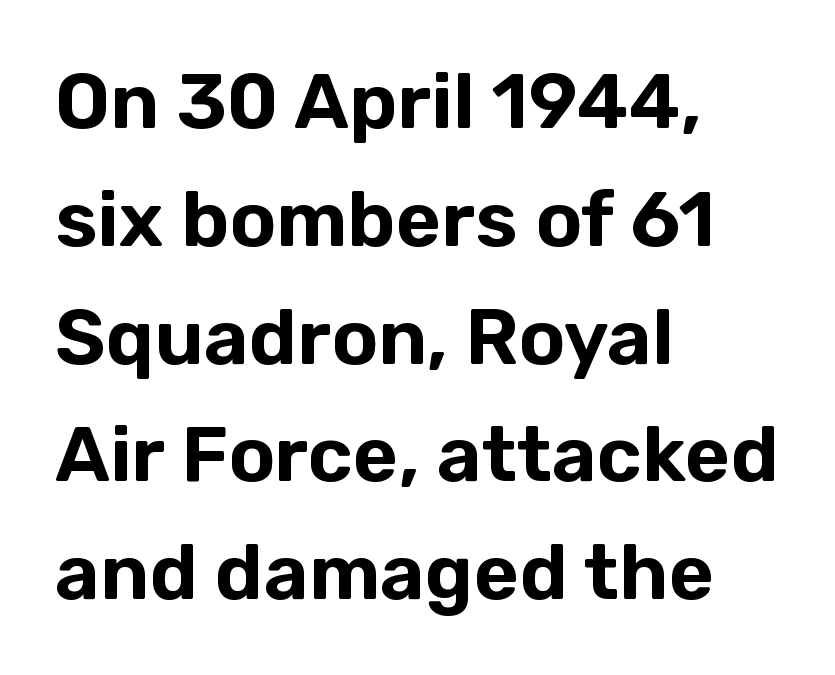
{"serif": "no", "italic": "no", "width": "normal", "stroke_contrast": "low", "x_height": "medium", "monospaced": "no", "underline": "no", "align": "left", "line_spacing": "normal", "line_spacing_ratio": 1.51, "letter_spacing": "normal", "letter_spacing_em": 0.0, "glyph_px": 78}
